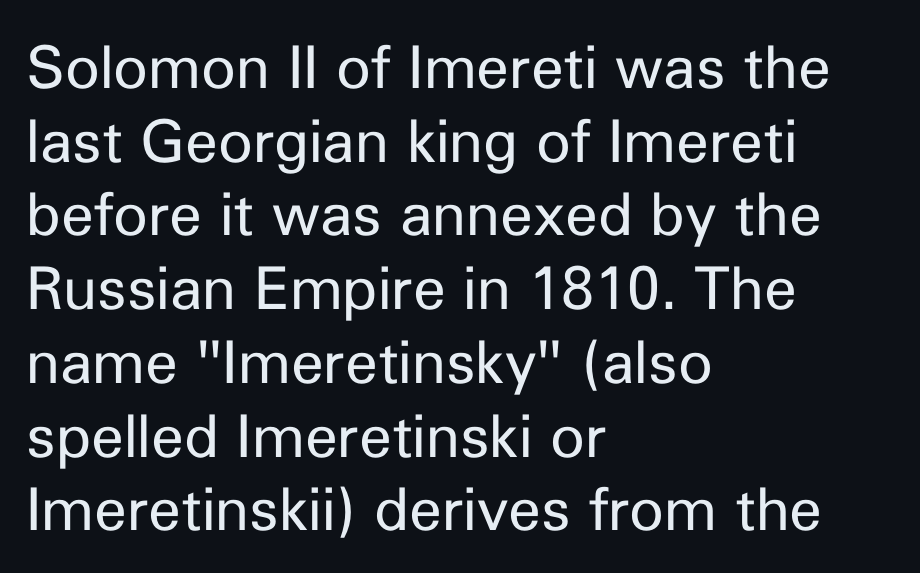
The image shows 59 px regular-weight sans-serif type, upright; set left-aligned, normal line spacing (1.25x), normal letter spacing, not underlined; low stroke contrast and a medium x-height.
